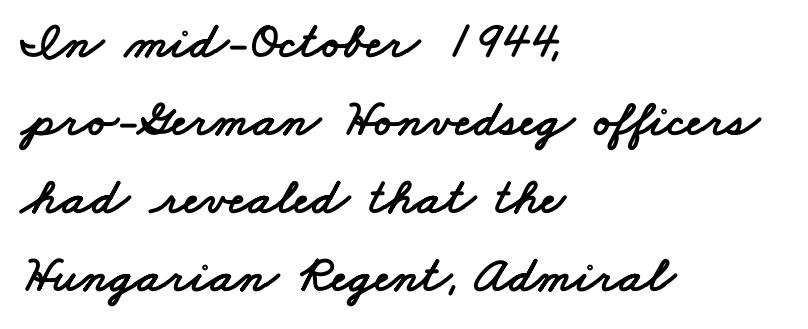
Q: Is the typeface a serif or a sans-serif typeface? A: Sans-serif.
Q: Is the text underlined? A: No.
Q: How is the paragraph aligned? A: Left-aligned.
Q: Is the spacing between letters normal or unusually wide? A: Normal.
Q: Is the spacing between lines tight, normal or loose? A: Normal.
Q: Width (condensed, normal, or wide)? A: Wide.
Q: Stroke contrast? A: Low.
Q: x-height? A: Small.
Q: Monospaced? A: No.
